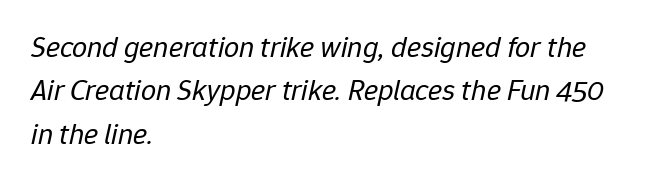
Q: Is the text bold? A: No.
Q: Is the text italic (slanted)? A: Yes, it leans right by about 12 degrees.
Q: Is the text underlined? A: No.
Q: How is the paragraph aligned? A: Left-aligned.
Q: Is the spacing between letters normal or unusually wide? A: Normal.
Q: Is the spacing between lines tight, normal or loose? A: Normal.
Q: Width (condensed, normal, or wide)? A: Normal.
Q: Stroke contrast? A: Low.
Q: x-height? A: Medium.
Q: Monospaced? A: No.
